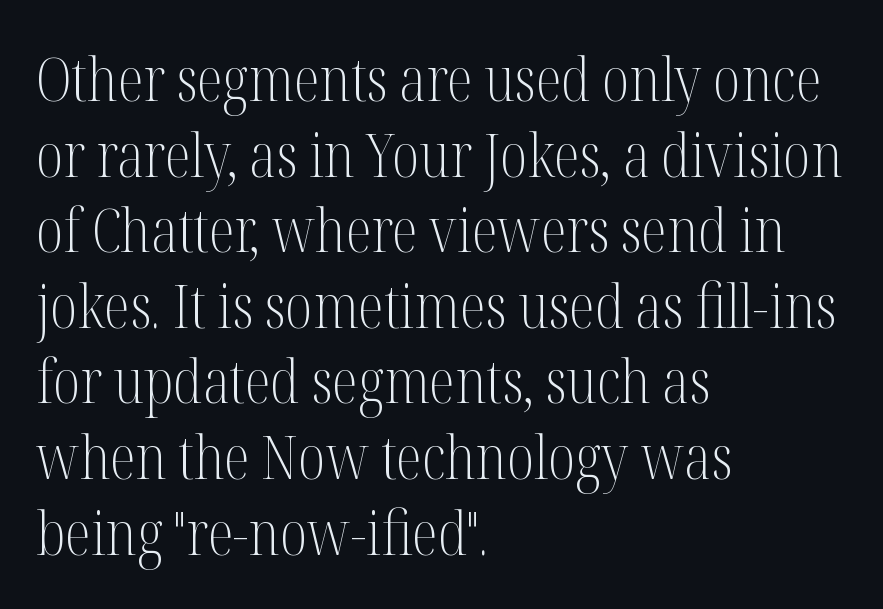
{"serif": "yes", "italic": "no", "bold": "no", "weight": "light", "width": "condensed", "stroke_contrast": "medium", "x_height": "medium", "monospaced": "no", "underline": "no", "align": "left", "line_spacing": "normal", "line_spacing_ratio": 1.26, "letter_spacing": "normal", "letter_spacing_em": 0.0, "glyph_px": 60}
